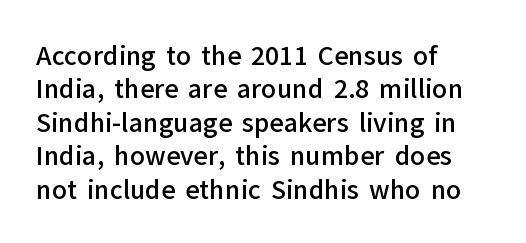
{"italic": "no", "bold": "semi", "underline": "no", "align": "left", "line_spacing": "normal", "line_spacing_ratio": 1.34, "letter_spacing": "normal", "letter_spacing_em": 0.0, "glyph_px": 25}
